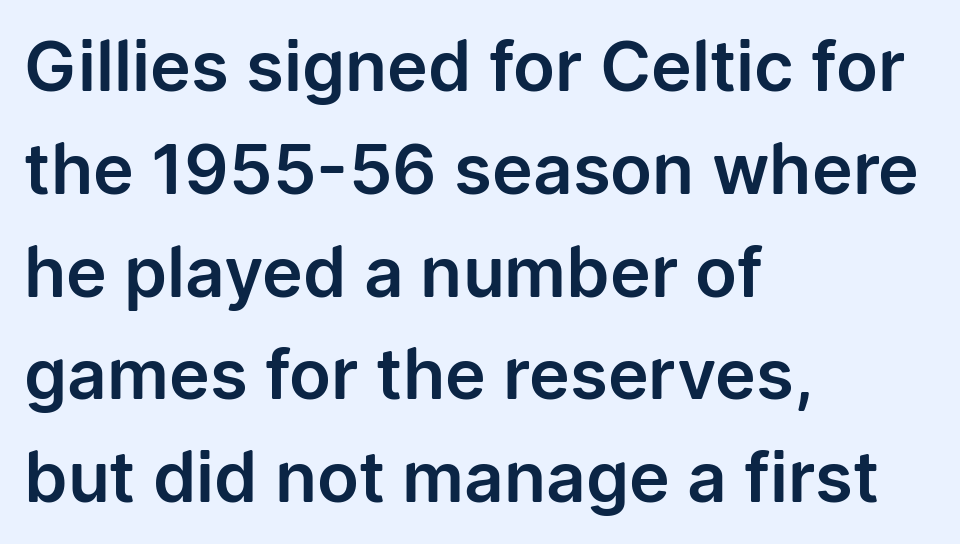
The image shows 69 px sans-serif type, upright; set left-aligned, normal line spacing (1.49x), normal letter spacing, not underlined; low stroke contrast and a medium x-height.
